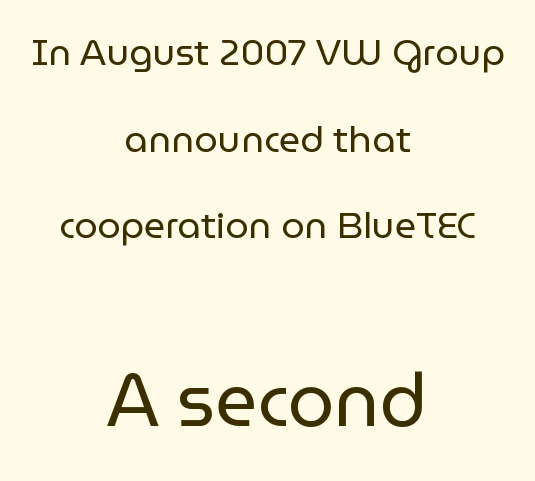
The image shows 74 px regular-weight sans-serif type, upright; set centered, loose line spacing (2.34x), normal letter spacing, not underlined; the second (bottom) block is 2.0x larger; low stroke contrast and a medium x-height.
